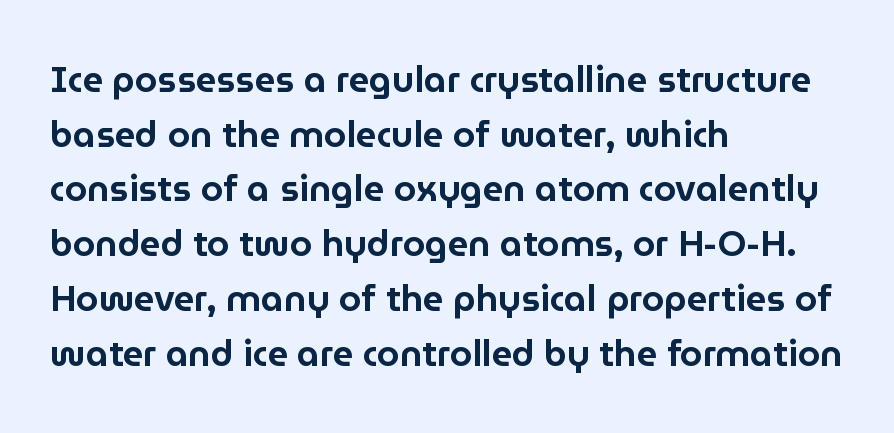
Which margin do the lines hug? The left one — the right edge is uneven. Observe the ordinary spacing: letters are neighbours, not strangers. Each new line begins a customary step beneath the previous one. Just letters on the line, the space beneath them empty. Do the characters align in a grid? No, the font is proportional. The face used here is a sans, in the tradition of grotesques and geometrics.
